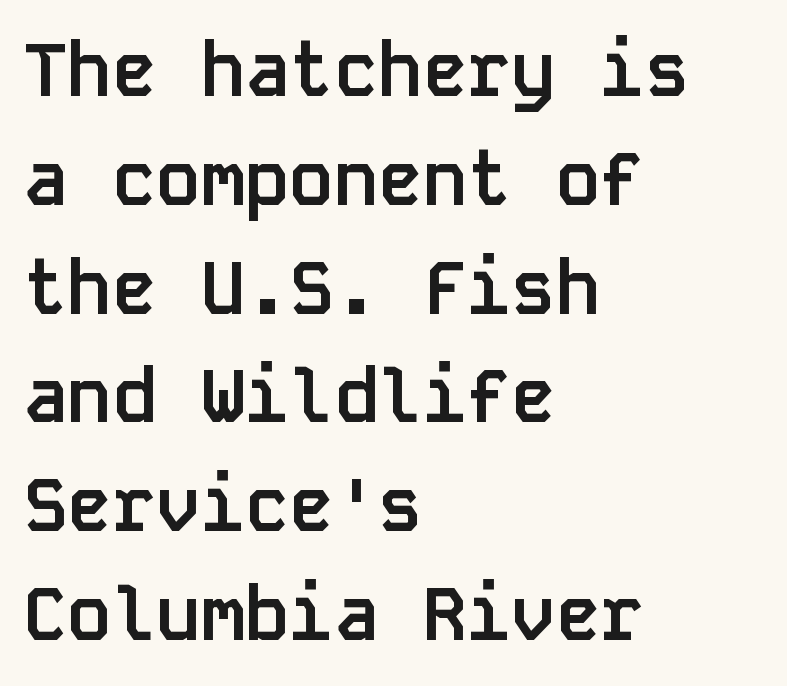
Q: Is the text bold? A: Yes.
Q: Is the text italic (slanted)? A: No, it is upright.
Q: Is the typeface a serif or a sans-serif typeface? A: Sans-serif.
Q: Is the text underlined? A: No.
Q: How is the paragraph aligned? A: Left-aligned.
Q: Is the spacing between letters normal or unusually wide? A: Normal.
Q: Is the spacing between lines tight, normal or loose? A: Normal.
Q: Width (condensed, normal, or wide)? A: Normal.
Q: Stroke contrast? A: Low.
Q: x-height? A: Large.
Q: Monospaced? A: Yes.
